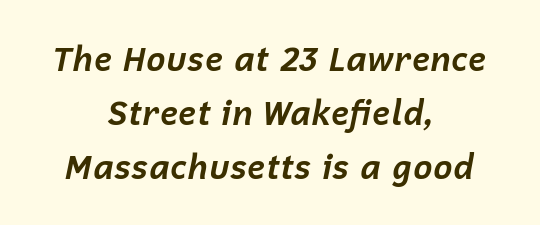
The image shows 33 px bold type, italic (leaning right); set centered, normal line spacing (1.64x), normal letter spacing, not underlined; low stroke contrast and a medium x-height.
